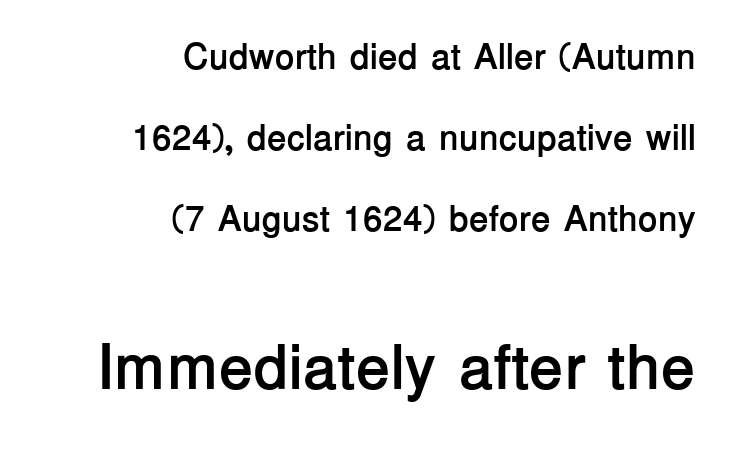
The image shows 63 px semibold sans-serif type, upright; set right-aligned, loose line spacing (2.25x), normal letter spacing, not underlined; the second (bottom) block is 1.75x larger; low stroke contrast and a medium x-height.
